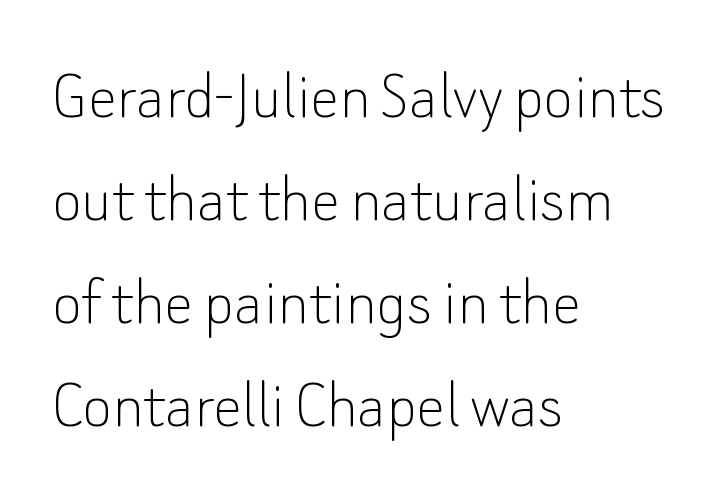
Q: Is the text bold? A: No.
Q: Is the text italic (slanted)? A: No, it is upright.
Q: Is the typeface a serif or a sans-serif typeface? A: Sans-serif.
Q: Is the text underlined? A: No.
Q: How is the paragraph aligned? A: Left-aligned.
Q: Is the spacing between letters normal or unusually wide? A: Normal.
Q: Is the spacing between lines tight, normal or loose? A: Normal.
Q: Width (condensed, normal, or wide)? A: Normal.
Q: Stroke contrast? A: Low.
Q: x-height? A: Small.
Q: Monospaced? A: No.
